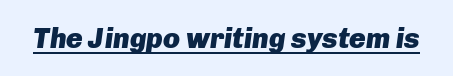
Q: Is the text bold? A: Yes.
Q: Is the text italic (slanted)? A: Yes, it leans right by about 8 degrees.
Q: Is the text underlined? A: Yes.
Q: Is the spacing between letters normal or unusually wide? A: Normal.
Q: Width (condensed, normal, or wide)? A: Normal.
Q: Stroke contrast? A: Low.
Q: x-height? A: Medium.
Q: Monospaced? A: No.
